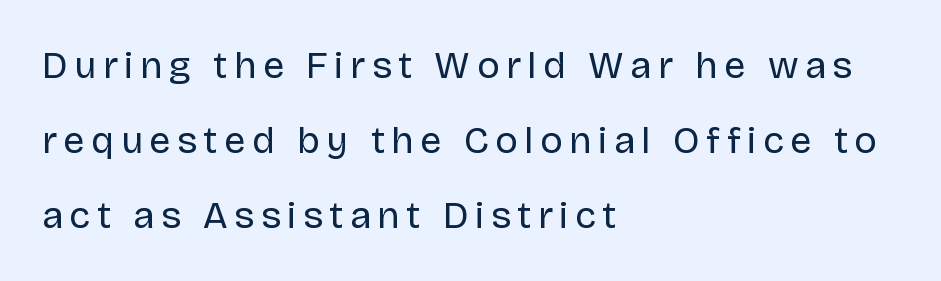
The image shows 38 px regular-weight sans-serif type, upright; set left-aligned, loose line spacing (1.97x), not underlined; low stroke contrast and a large x-height.
